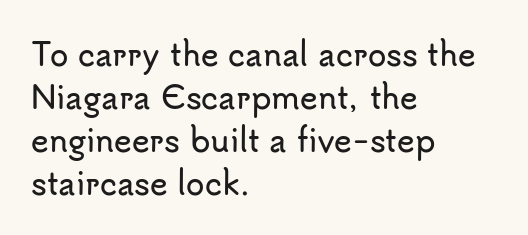
If you drew a line through each stem, it would be perfectly vertical. The line texture is even and compact thanks to regular tracking. Honestly, there is no underline to notice here at all. What kind of face is this? One without serifs — a sans. Interline gaps are of average width in this sample. If you drew a ruler down the left edge, every line would touch it.
